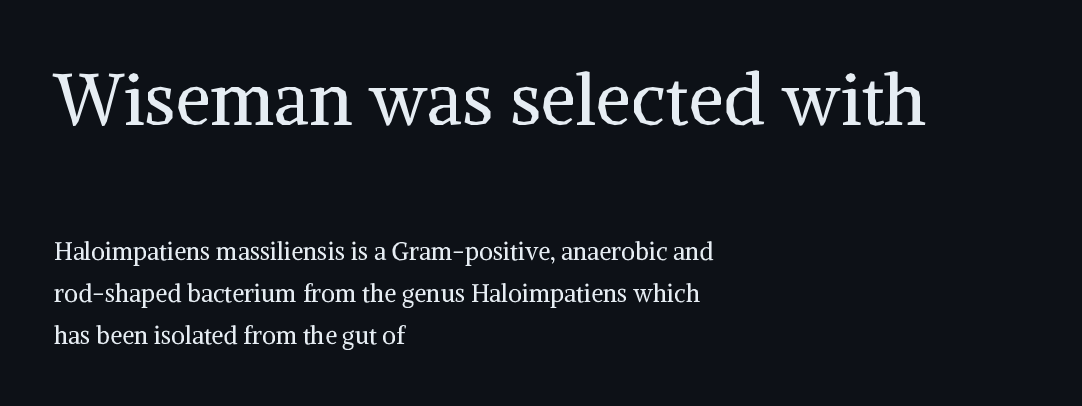
Q: Is the text bold? A: No.
Q: Is the text italic (slanted)? A: No, it is upright.
Q: Is the typeface a serif or a sans-serif typeface? A: Serif.
Q: Is the text underlined? A: No.
Q: How is the paragraph aligned? A: Left-aligned.
Q: Is the spacing between letters normal or unusually wide? A: Normal.
Q: Which block of text is set in a larger size, the first (top) or the second (bottom)? A: The first (top) one.
Q: Width (condensed, normal, or wide)? A: Normal.
Q: Stroke contrast? A: Medium.
Q: x-height? A: Medium.
Q: Monospaced? A: No.
